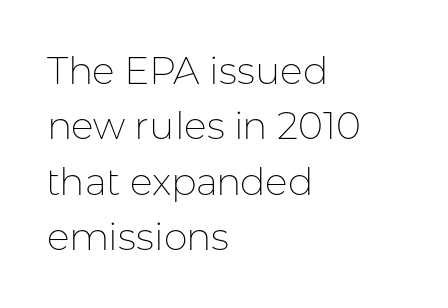
Q: Is the text bold? A: No.
Q: Is the text italic (slanted)? A: No, it is upright.
Q: Is the typeface a serif or a sans-serif typeface? A: Sans-serif.
Q: Is the text underlined? A: No.
Q: How is the paragraph aligned? A: Left-aligned.
Q: Is the spacing between letters normal or unusually wide? A: Normal.
Q: Is the spacing between lines tight, normal or loose? A: Normal.
Q: Width (condensed, normal, or wide)? A: Normal.
Q: Stroke contrast? A: Low.
Q: x-height? A: Medium.
Q: Monospaced? A: No.
